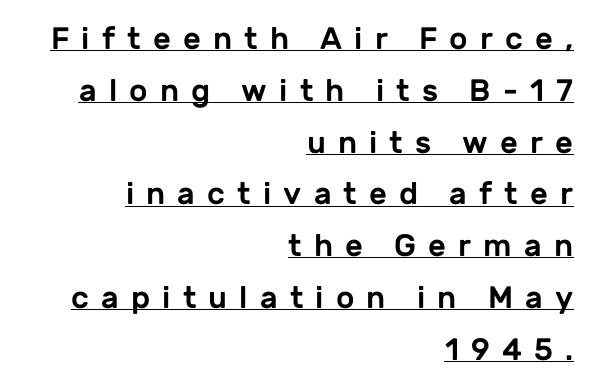
Leftover space on each line is placed entirely before the opening word. The gaps between neighbouring characters are conspicuously large. Regarding leading, the lines here are spaced in the standard way. A typesetter would call this proportional, since set widths differ per character.
